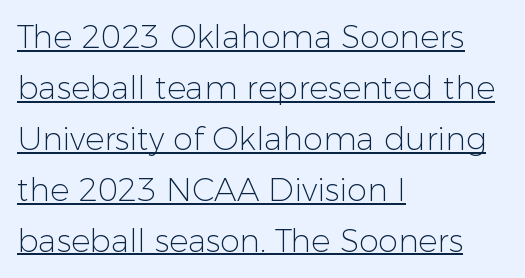
{"serif": "no", "italic": "no", "bold": "no", "weight": "light", "width": "normal", "stroke_contrast": "low", "x_height": "medium", "monospaced": "no", "underline": "yes", "align": "left", "line_spacing": "normal", "line_spacing_ratio": 1.59, "letter_spacing": "normal", "letter_spacing_em": 0.0, "glyph_px": 32}
